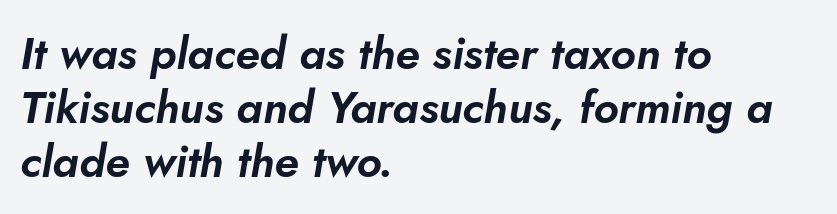
Emphasis-style slanted type is in use. Does the copy run flush right? No — it runs flush left. The gap between lines stays unmarked. Look at the tracking — it's just the regular setting, nothing added.
